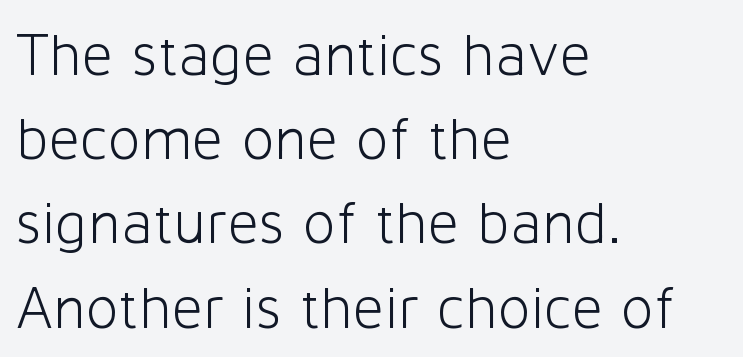
Q: Is the text bold? A: No.
Q: Is the text italic (slanted)? A: No, it is upright.
Q: Is the typeface a serif or a sans-serif typeface? A: Sans-serif.
Q: Is the text underlined? A: No.
Q: How is the paragraph aligned? A: Left-aligned.
Q: Is the spacing between letters normal or unusually wide? A: Normal.
Q: Is the spacing between lines tight, normal or loose? A: Normal.
Q: Width (condensed, normal, or wide)? A: Normal.
Q: Stroke contrast? A: Low.
Q: x-height? A: Medium.
Q: Monospaced? A: No.
